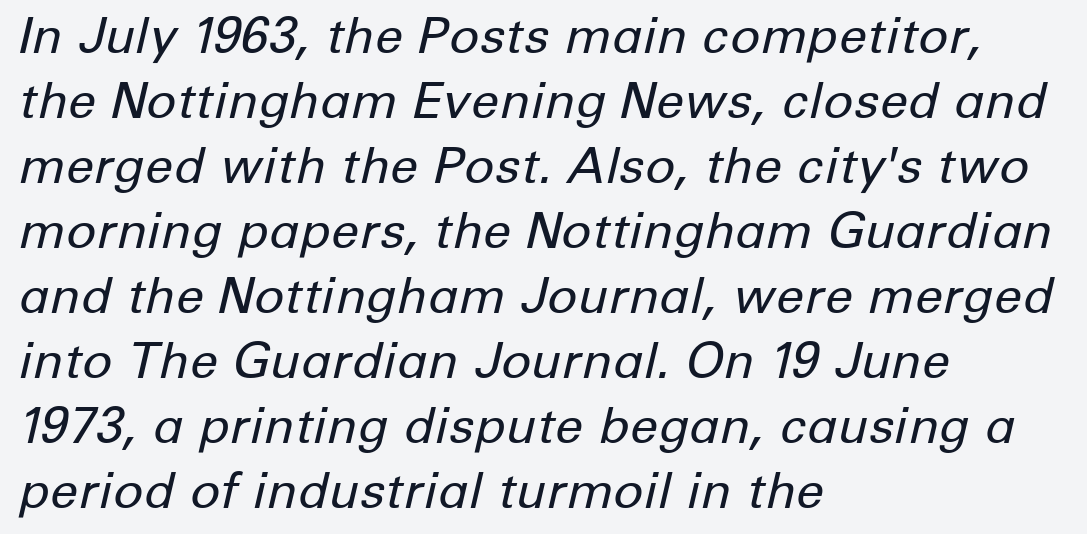
{"italic": "yes", "lean": "right", "slant_degrees": 12, "bold": "no", "weight": "regular", "width": "normal", "stroke_contrast": "low", "x_height": "medium", "monospaced": "no", "underline": "no", "align": "left", "line_spacing": "normal", "line_spacing_ratio": 1.3, "letter_spacing": "normal", "letter_spacing_em": 0.0, "glyph_px": 50}
